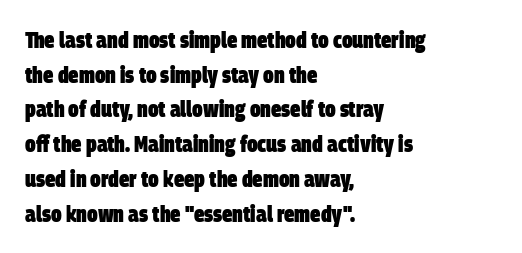
Short note: letters normally spaced. Heavy-handed strokes throughout: this text is bold. The words here are not underlined. The passage is arranged the way most books set body copy — flush left. Vertical spacing — default.
